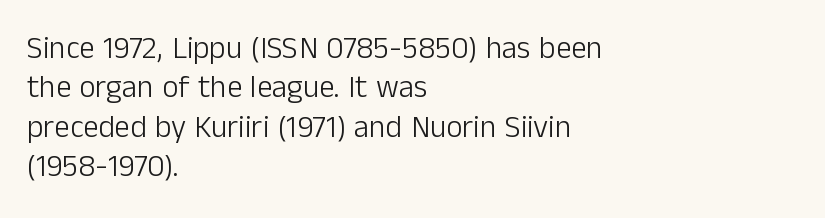
{"serif": "no", "italic": "no", "bold": "no", "weight": "light", "width": "normal", "stroke_contrast": "low", "x_height": "medium", "monospaced": "no", "underline": "no", "align": "left", "line_spacing": "normal", "line_spacing_ratio": 1.27, "letter_spacing": "normal", "letter_spacing_em": 0.0, "glyph_px": 31}
